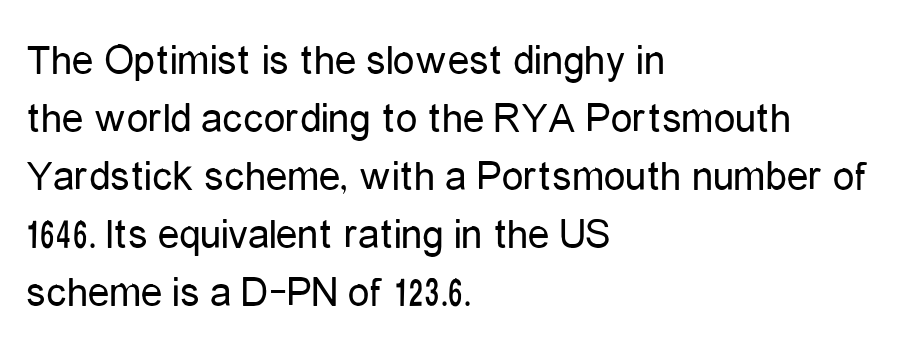
Q: Is the text bold? A: No.
Q: Is the text italic (slanted)? A: No, it is upright.
Q: Is the typeface a serif or a sans-serif typeface? A: Sans-serif.
Q: Is the text underlined? A: No.
Q: How is the paragraph aligned? A: Left-aligned.
Q: Is the spacing between letters normal or unusually wide? A: Normal.
Q: Is the spacing between lines tight, normal or loose? A: Normal.
Q: Width (condensed, normal, or wide)? A: Condensed.
Q: Stroke contrast? A: Low.
Q: x-height? A: Medium.
Q: Monospaced? A: No.
